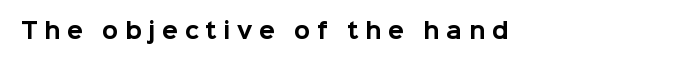
The image shows 21 px bold type, upright; set unusually wide letter spacing (+0.31 em), not underlined.
